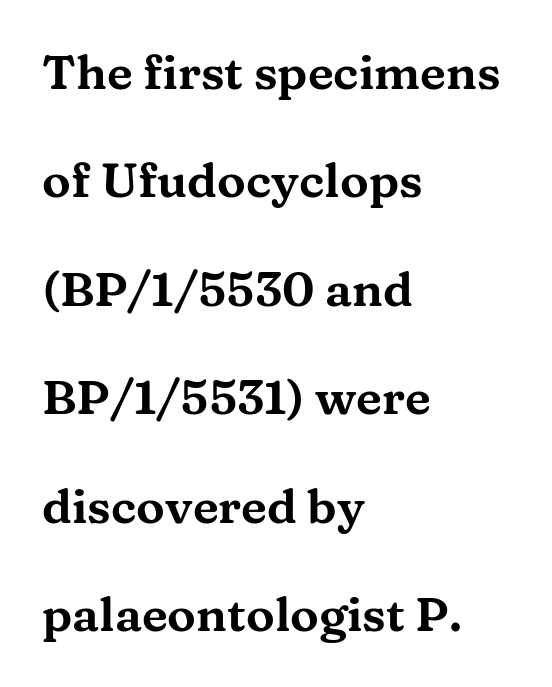
Q: Is the text italic (slanted)? A: No, it is upright.
Q: Is the typeface a serif or a sans-serif typeface? A: Serif.
Q: Is the text underlined? A: No.
Q: How is the paragraph aligned? A: Left-aligned.
Q: Is the spacing between letters normal or unusually wide? A: Normal.
Q: Is the spacing between lines tight, normal or loose? A: Loose.
Q: Width (condensed, normal, or wide)? A: Wide.
Q: Stroke contrast? A: Medium.
Q: x-height? A: Medium.
Q: Monospaced? A: No.
